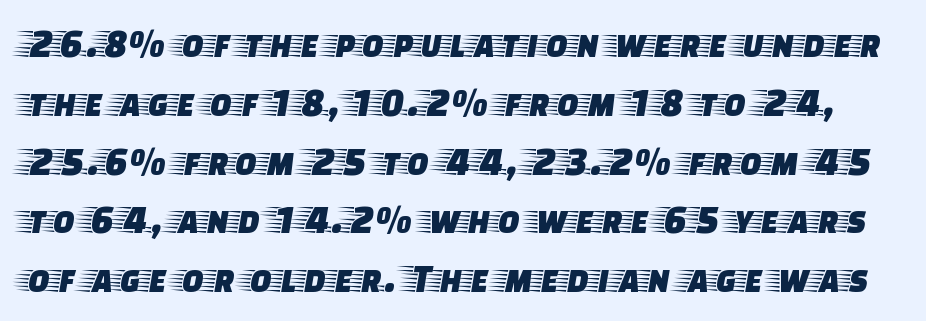
The image shows 40 px wide serif type; set normal line spacing (1.47x), normal letter spacing, not underlined; low stroke contrast and a large x-height.
